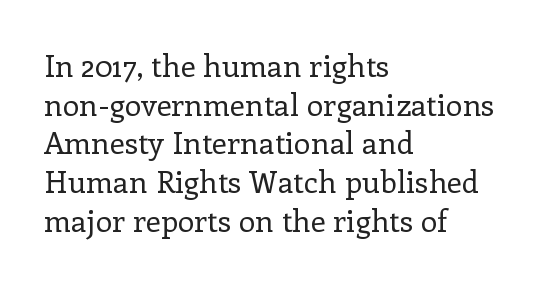
Italic? Not at all — the glyphs are vertical. Is the stroke heavy? The answer is a plain regular-or-lighter. Observe the ordinary spacing: letters are neighbours, not strangers. Every row of glyphs begins at an identical x-position on the left. The glyphs in this specimen are seriffed.
